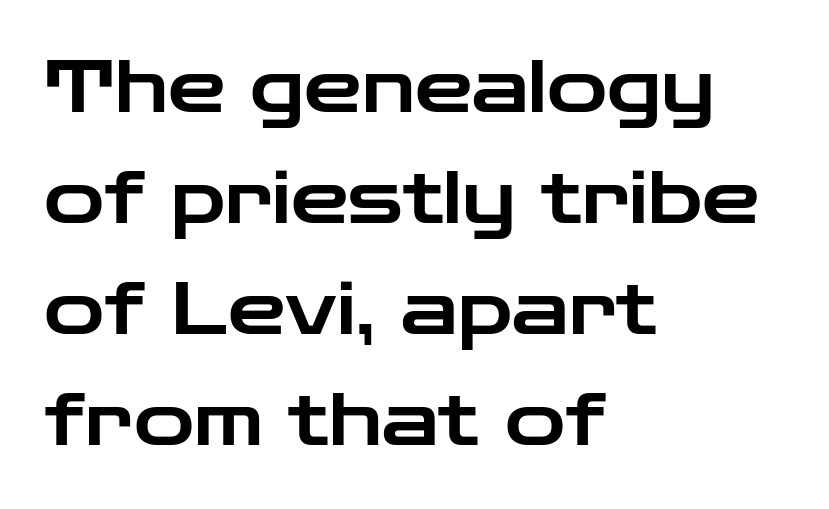
{"serif": "no", "italic": "no", "width": "wide", "stroke_contrast": "low", "x_height": "medium", "monospaced": "no", "underline": "no", "align": "left", "line_spacing": "normal", "line_spacing_ratio": 1.52, "letter_spacing": "normal", "letter_spacing_em": 0.0, "glyph_px": 73}
